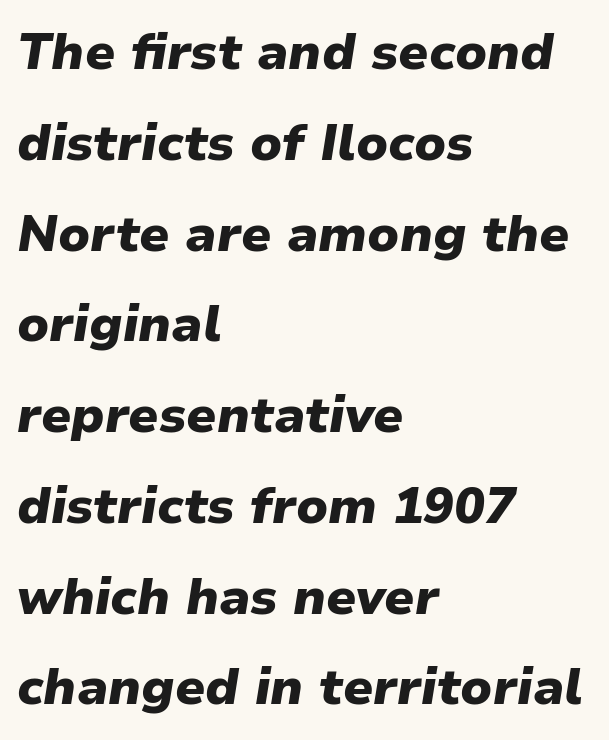
{"italic": "yes", "lean": "right", "slant_degrees": 9, "bold": "yes", "weight": "heavy", "width": "normal", "stroke_contrast": "low", "x_height": "medium", "monospaced": "no", "underline": "no", "align": "left", "line_spacing_ratio": 1.78, "letter_spacing": "normal", "letter_spacing_em": 0.0, "glyph_px": 51}
